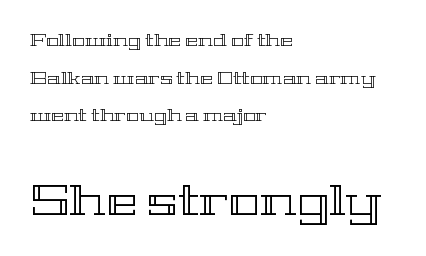
Q: Is the text italic (slanted)? A: No, it is upright.
Q: Is the text underlined? A: No.
Q: How is the paragraph aligned? A: Left-aligned.
Q: Is the spacing between letters normal or unusually wide? A: Normal.
Q: Is the spacing between lines tight, normal or loose? A: Loose.
Q: Which block of text is set in a larger size, the first (top) or the second (bottom)? A: The second (bottom) one.
Q: Width (condensed, normal, or wide)? A: Wide.
Q: x-height? A: Medium.
Q: Monospaced? A: No.
